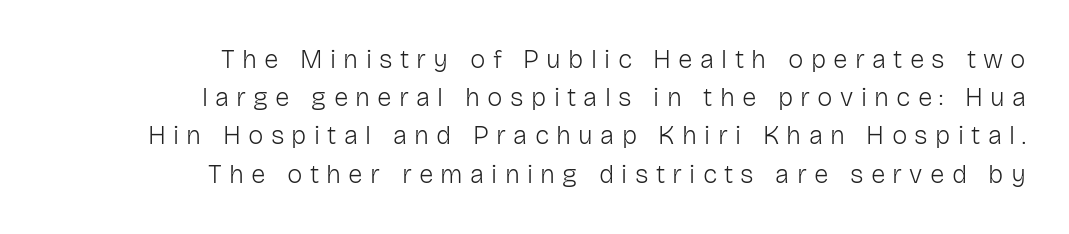
Q: Is the text bold? A: No.
Q: Is the text italic (slanted)? A: No, it is upright.
Q: Is the text underlined? A: No.
Q: How is the paragraph aligned? A: Right-aligned.
Q: Is the spacing between letters normal or unusually wide? A: Unusually wide.
Q: Is the spacing between lines tight, normal or loose? A: Normal.
